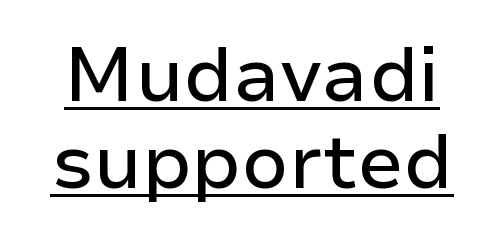
{"serif": "no", "italic": "no", "width": "normal", "stroke_contrast": "low", "x_height": "medium", "monospaced": "no", "underline": "yes", "line_spacing": "tight", "line_spacing_ratio": 1.15, "letter_spacing": "normal", "letter_spacing_em": 0.0, "glyph_px": 76}
